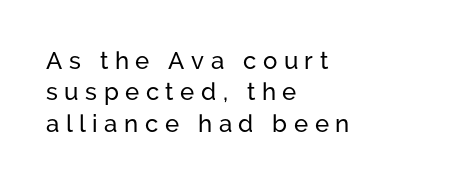
{"italic": "no", "underline": "no", "align": "left", "line_spacing": "normal", "line_spacing_ratio": 1.31, "letter_spacing": "wide", "letter_spacing_em": 0.27, "glyph_px": 24}
